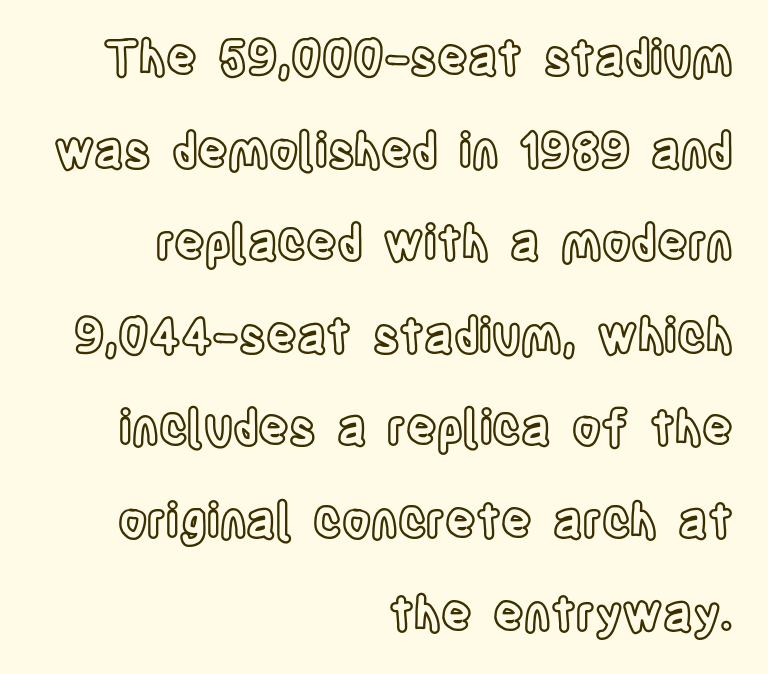
{"italic": "no", "width": "condensed", "x_height": "large", "monospaced": "no", "underline": "no", "align": "right", "line_spacing": "loose", "line_spacing_ratio": 1.97, "letter_spacing": "normal", "letter_spacing_em": 0.0, "glyph_px": 47}
